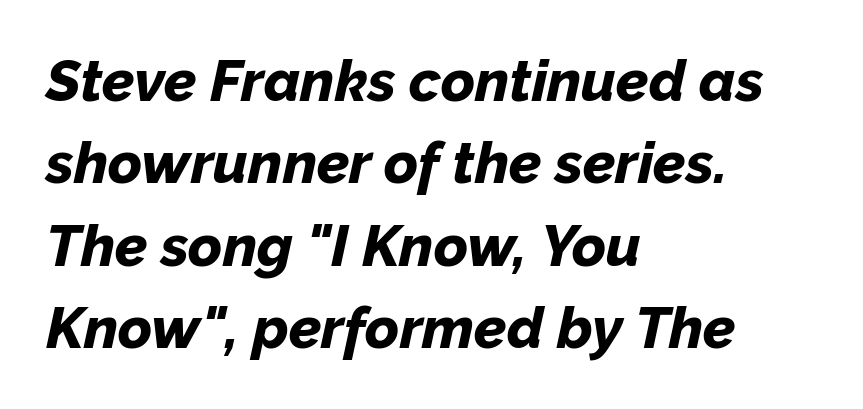
{"italic": "yes", "lean": "right", "slant_degrees": 12, "bold": "yes", "weight": "bold", "width": "normal", "stroke_contrast": "low", "x_height": "medium", "monospaced": "no", "underline": "no", "align": "left", "line_spacing": "normal", "line_spacing_ratio": 1.42, "letter_spacing": "normal", "letter_spacing_em": 0.0, "glyph_px": 58}
